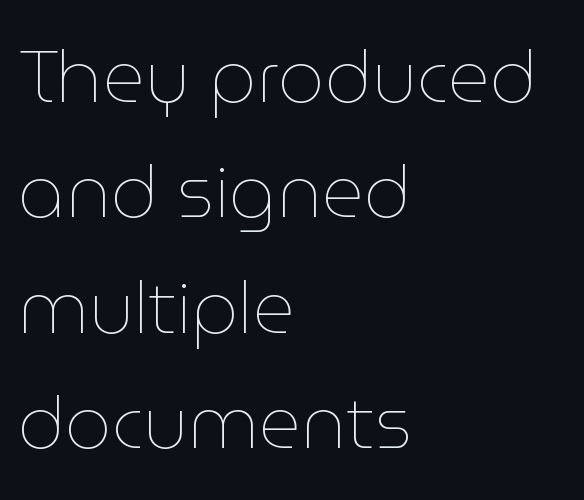
Q: Is the text bold? A: No.
Q: Is the text italic (slanted)? A: No, it is upright.
Q: Is the text underlined? A: No.
Q: How is the paragraph aligned? A: Left-aligned.
Q: Is the spacing between letters normal or unusually wide? A: Normal.
Q: Is the spacing between lines tight, normal or loose? A: Normal.
Q: Width (condensed, normal, or wide)? A: Normal.
Q: Stroke contrast? A: Low.
Q: x-height? A: Medium.
Q: Monospaced? A: No.
